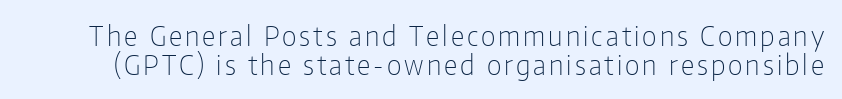
{"italic": "no", "bold": "no", "underline": "no", "line_spacing": "tight", "line_spacing_ratio": 1.06, "glyph_px": 27}
